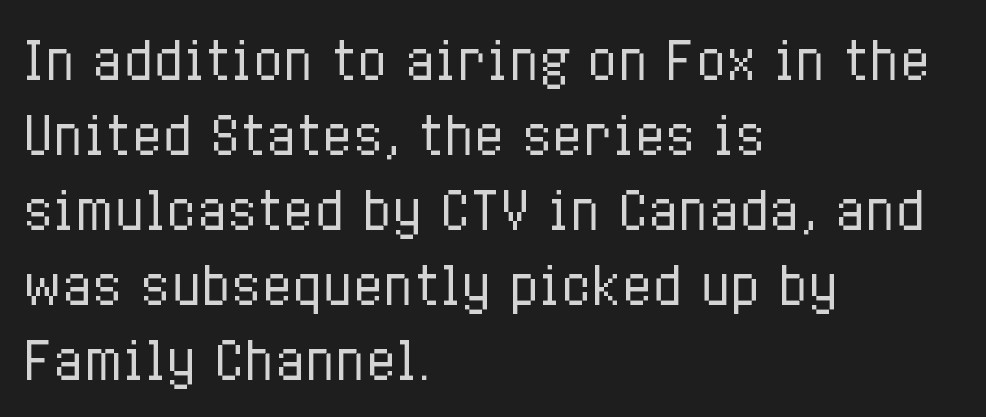
Q: Is the text bold? A: No.
Q: Is the text italic (slanted)? A: No, it is upright.
Q: Is the text underlined? A: No.
Q: How is the paragraph aligned? A: Left-aligned.
Q: Is the spacing between letters normal or unusually wide? A: Normal.
Q: Is the spacing between lines tight, normal or loose? A: Normal.
Q: Width (condensed, normal, or wide)? A: Condensed.
Q: Stroke contrast? A: Low.
Q: x-height? A: Medium.
Q: Monospaced? A: No.
